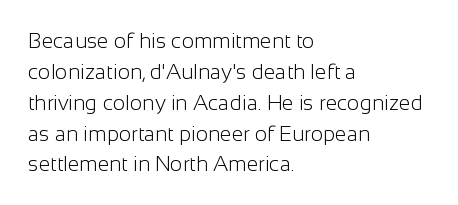
Q: Is the text bold? A: No.
Q: Is the text italic (slanted)? A: No, it is upright.
Q: Is the text underlined? A: No.
Q: How is the paragraph aligned? A: Left-aligned.
Q: Is the spacing between letters normal or unusually wide? A: Normal.
Q: Is the spacing between lines tight, normal or loose? A: Normal.
